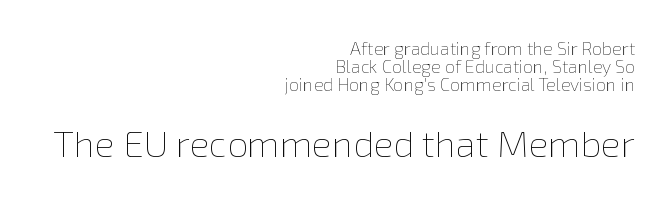
Q: Is the text bold? A: No.
Q: Is the text italic (slanted)? A: No, it is upright.
Q: Is the text underlined? A: No.
Q: How is the paragraph aligned? A: Right-aligned.
Q: Is the spacing between letters normal or unusually wide? A: Normal.
Q: Is the spacing between lines tight, normal or loose? A: Tight.
Q: Which block of text is set in a larger size, the first (top) or the second (bottom)? A: The second (bottom) one.
Q: Width (condensed, normal, or wide)? A: Normal.
Q: x-height? A: Medium.
Q: Monospaced? A: No.
